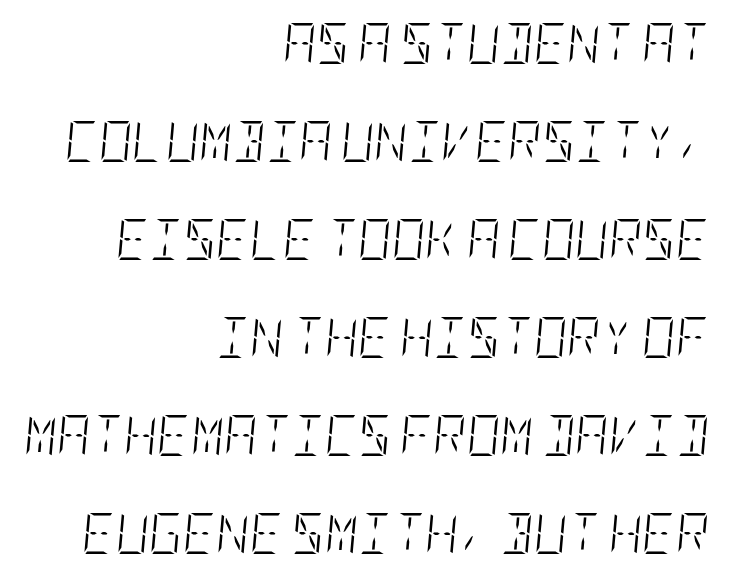
The space directly below the letters is spotless. Whoever set this chose breathing room over compactness in the vertical rhythm. Teacher's note: observe the even right margin — that is flush-right alignment. This sample uses plain, unmodified letter spacing.
